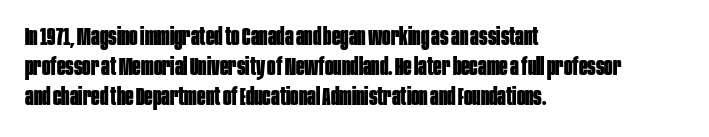
The passage shown is emphatically bold. The space directly below the letters is spotless. Tracking here is standard; glyphs follow each other at the usual distance. Where is the straight margin? On the left.
